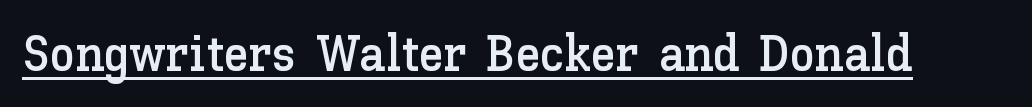
The image shows 51 px text type, upright; set normal letter spacing, underlined; low stroke contrast and a medium x-height.
